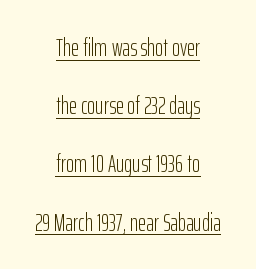
{"italic": "no", "bold": "no", "underline": "yes", "align": "center", "line_spacing": "loose", "line_spacing_ratio": 2.33, "letter_spacing": "normal", "letter_spacing_em": 0.0, "glyph_px": 25}
